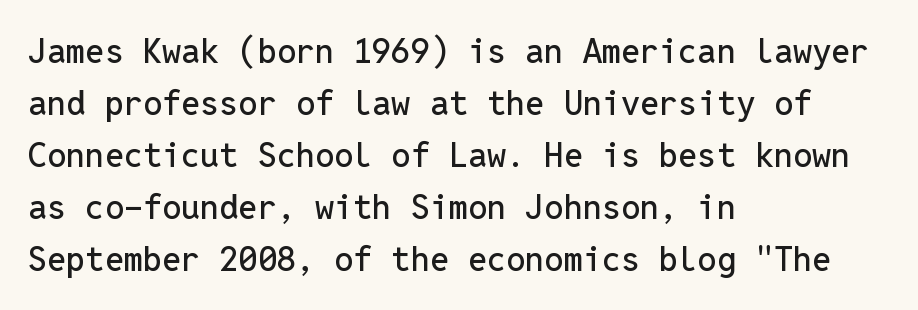
The image shows 34 px sans-serif type, upright, monospaced; set left-aligned, normal line spacing (1.53x), normal letter spacing, not underlined; low stroke contrast and a medium x-height.
